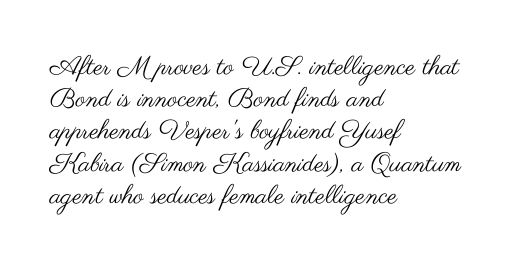
Q: Is the text bold? A: No.
Q: Is the text italic (slanted)? A: Yes.
Q: Is the text underlined? A: No.
Q: How is the paragraph aligned? A: Left-aligned.
Q: Is the spacing between letters normal or unusually wide? A: Normal.
